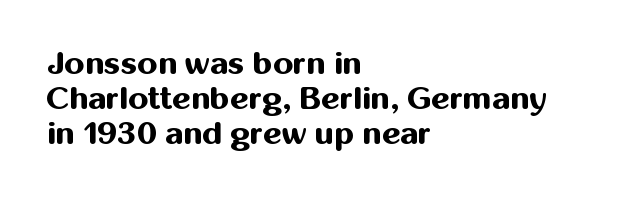
{"serif": "no", "italic": "no", "bold": "yes", "weight": "bold", "width": "normal", "stroke_contrast": "medium", "x_height": "medium", "monospaced": "no", "underline": "no", "align": "left", "line_spacing": "tight", "line_spacing_ratio": 1.09, "letter_spacing": "normal", "letter_spacing_em": 0.0, "glyph_px": 32}
